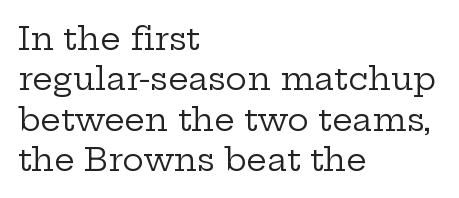
Q: Is the text bold? A: No.
Q: Is the text italic (slanted)? A: No, it is upright.
Q: Is the typeface a serif or a sans-serif typeface? A: Serif.
Q: Is the text underlined? A: No.
Q: How is the paragraph aligned? A: Left-aligned.
Q: Is the spacing between letters normal or unusually wide? A: Normal.
Q: Is the spacing between lines tight, normal or loose? A: Normal.
Q: Width (condensed, normal, or wide)? A: Wide.
Q: Stroke contrast? A: Low.
Q: x-height? A: Medium.
Q: Monospaced? A: No.
